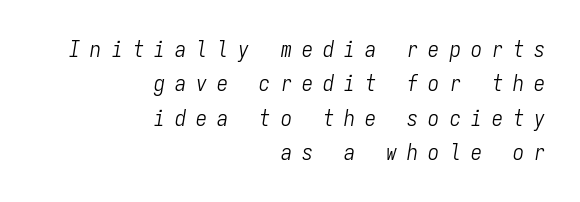
Q: Is the text bold? A: No.
Q: Is the text italic (slanted)? A: Yes, it leans right by about 9 degrees.
Q: Is the text underlined? A: No.
Q: How is the paragraph aligned? A: Right-aligned.
Q: Is the spacing between letters normal or unusually wide? A: Unusually wide.
Q: Is the spacing between lines tight, normal or loose? A: Normal.
